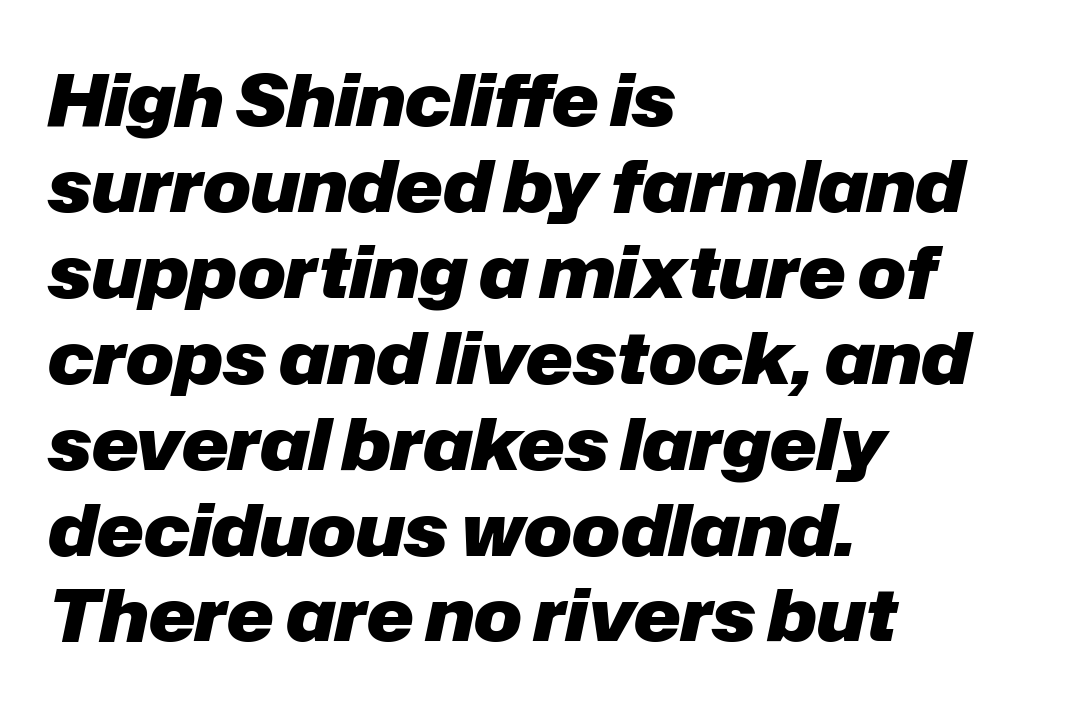
Q: Is the text bold? A: Yes.
Q: Is the text italic (slanted)? A: Yes, it leans right by about 12 degrees.
Q: Is the text underlined? A: No.
Q: How is the paragraph aligned? A: Left-aligned.
Q: Is the spacing between letters normal or unusually wide? A: Normal.
Q: Width (condensed, normal, or wide)? A: Normal.
Q: Stroke contrast? A: Low.
Q: x-height? A: Medium.
Q: Monospaced? A: No.
